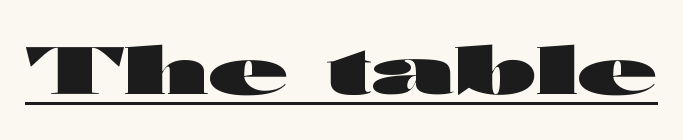
{"serif": "no", "italic": "no", "bold": "yes", "weight": "heavy", "width": "wide", "stroke_contrast": "high", "x_height": "medium", "monospaced": "no", "underline": "yes", "letter_spacing": "normal", "letter_spacing_em": 0.0, "glyph_px": 65}
